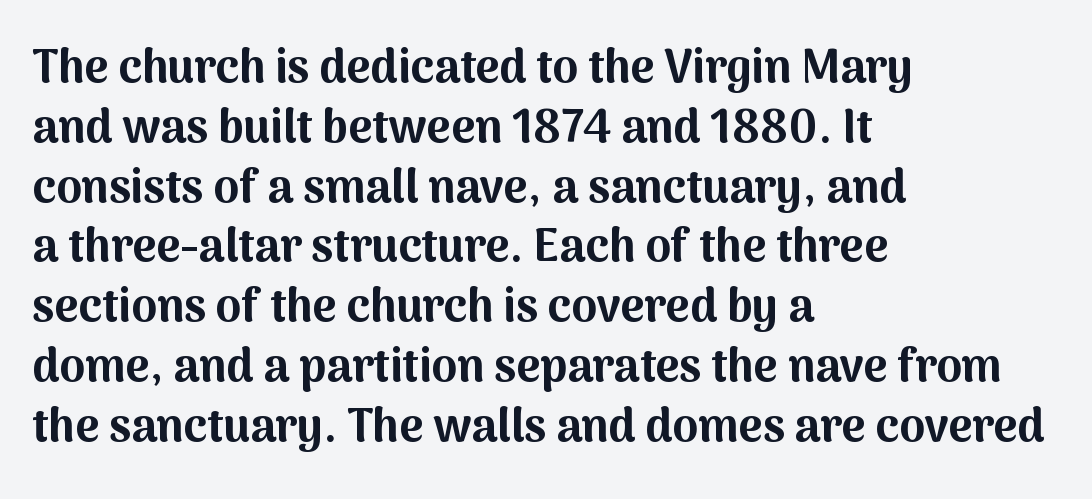
{"serif": "no", "italic": "no", "bold": "yes", "weight": "bold", "width": "normal", "stroke_contrast": "medium", "x_height": "medium", "monospaced": "no", "underline": "no", "align": "left", "line_spacing": "normal", "line_spacing_ratio": 1.3, "letter_spacing": "normal", "letter_spacing_em": 0.0, "glyph_px": 46}
